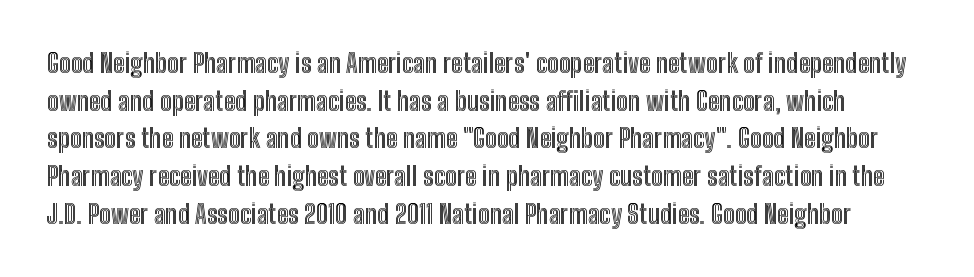
The image shows 26 px text type, upright; set normal line spacing (1.45x), normal letter spacing, not underlined.
